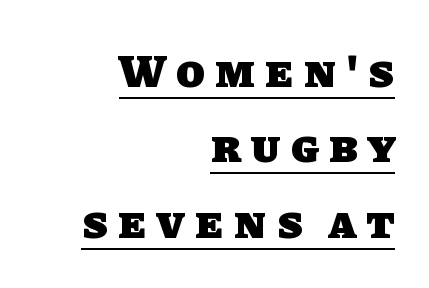
Q: Is the text bold? A: Yes.
Q: Is the typeface a serif or a sans-serif typeface? A: Sans-serif.
Q: Is the text underlined? A: Yes.
Q: How is the paragraph aligned? A: Right-aligned.
Q: Is the spacing between letters normal or unusually wide? A: Unusually wide.
Q: Is the spacing between lines tight, normal or loose? A: Normal.
Q: Width (condensed, normal, or wide)? A: Normal.
Q: Stroke contrast? A: Low.
Q: x-height? A: Large.
Q: Monospaced? A: No.
